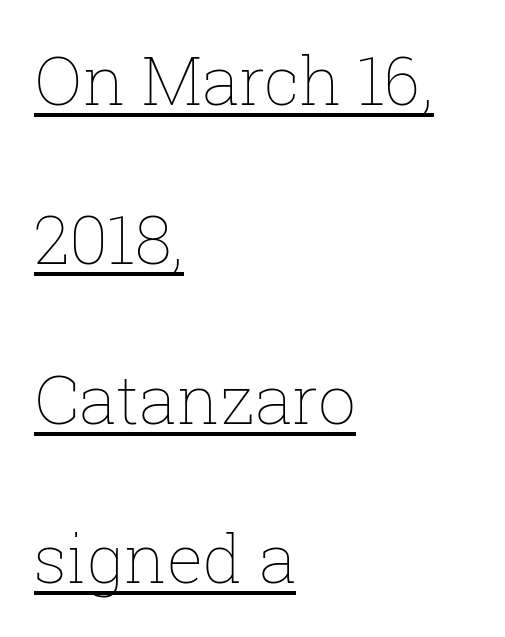
Q: Is the text bold? A: No.
Q: Is the text italic (slanted)? A: No, it is upright.
Q: Is the text underlined? A: Yes.
Q: How is the paragraph aligned? A: Left-aligned.
Q: Is the spacing between letters normal or unusually wide? A: Normal.
Q: Is the spacing between lines tight, normal or loose? A: Loose.
Q: Width (condensed, normal, or wide)? A: Normal.
Q: Stroke contrast? A: Low.
Q: x-height? A: Medium.
Q: Monospaced? A: No.
